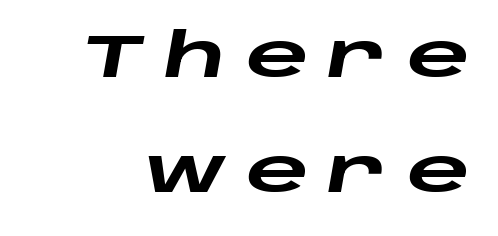
The image shows 61 px heavy, wide type, italic (leaning right); set line spacing 1.89x, unusually wide letter spacing (+0.31 em), not underlined; low stroke contrast and a large x-height.
